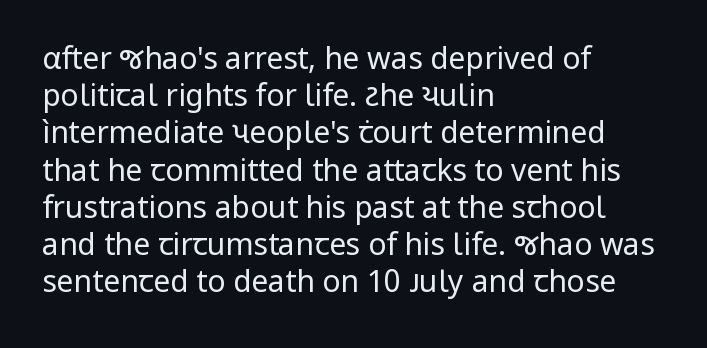
The image shows 30 px regular-weight sans-serif type, upright; set left-aligned, line spacing 1.24x, normal letter spacing, not underlined; low stroke contrast and a medium x-height.
